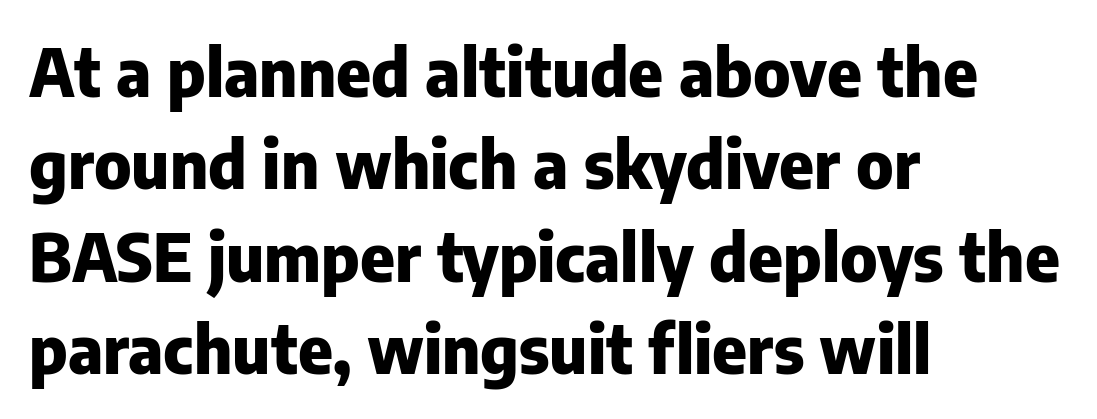
Type without underlining. Each letter keeps its own natural width here, so spacing adapts to shape. The font family rendered here belongs to the sans-serif group. How are the letters spaced? Ordinarily, with no added tracking. The typography opts for an upright posture over an oblique one.
